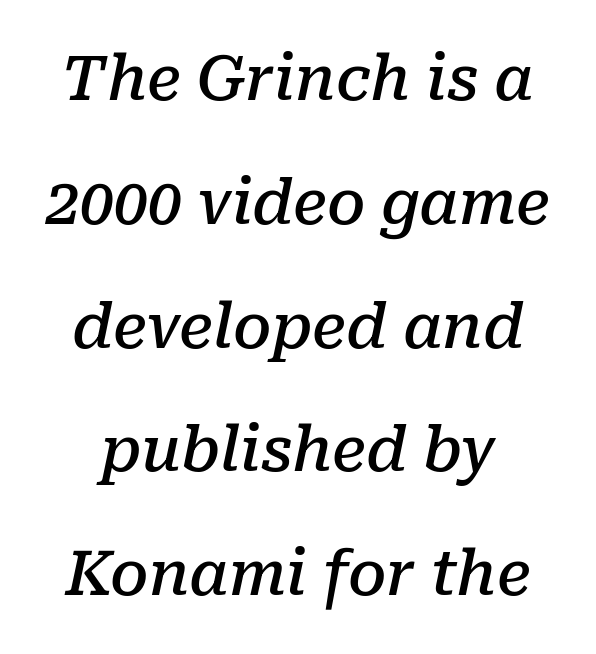
Just letters on the line, the space beneath them empty. You could not count columns in this text — the font is proportionally spaced. Serif or sans? Serif — the stroke terminals have little feet. These lines were composed using italics. Vertically, the passage feels expansive, rows floating well apart. The font is running at a semibold setting, under full bold.
